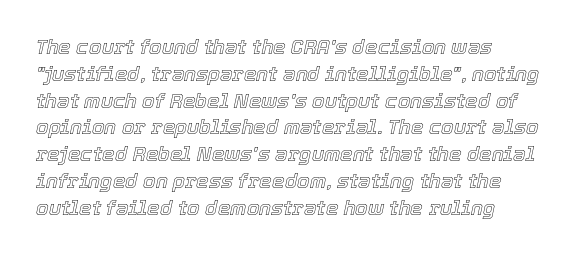
Q: Is the text italic (slanted)? A: Yes, it leans right by about 12 degrees.
Q: Is the text underlined? A: No.
Q: How is the paragraph aligned? A: Left-aligned.
Q: Is the spacing between letters normal or unusually wide? A: Normal.
Q: Is the spacing between lines tight, normal or loose? A: Normal.
